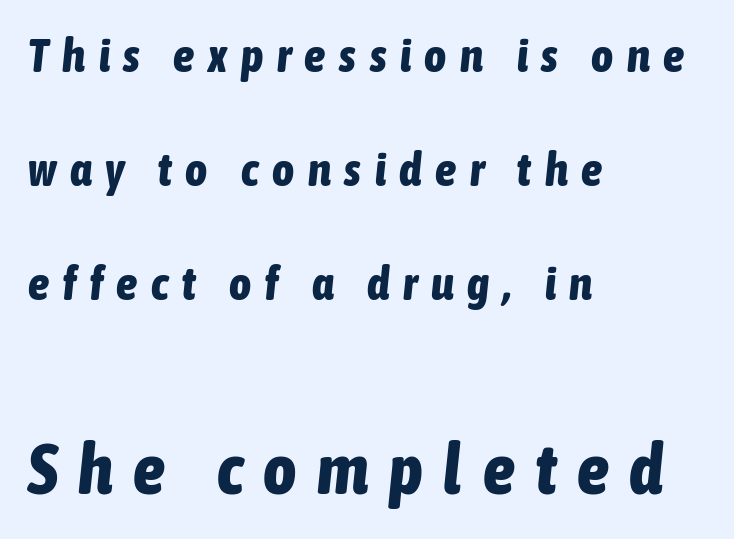
Q: Is the text bold? A: Yes.
Q: Is the text italic (slanted)? A: Yes, it leans right by about 6 degrees.
Q: Is the text underlined? A: No.
Q: How is the paragraph aligned? A: Left-aligned.
Q: Is the spacing between letters normal or unusually wide? A: Unusually wide.
Q: Is the spacing between lines tight, normal or loose? A: Loose.
Q: Which block of text is set in a larger size, the first (top) or the second (bottom)? A: The second (bottom) one.
Q: Width (condensed, normal, or wide)? A: Condensed.
Q: Stroke contrast? A: Low.
Q: x-height? A: Medium.
Q: Monospaced? A: No.
